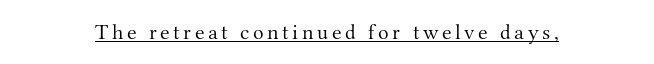
This sample uses an upright cut, with every glyph sitting square on the baseline. The face used here appears with an underline applied. Is the stroke heavy? The answer is a plain regular-or-lighter.
